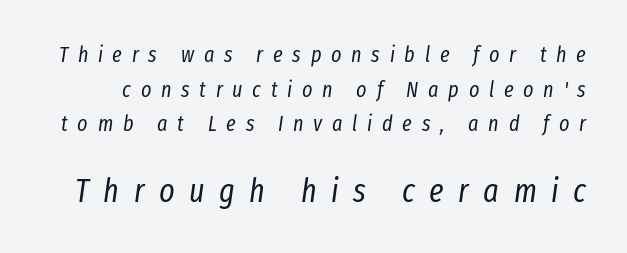
{"italic": "yes", "lean": "right", "slant_degrees": 8, "bold": "no", "weight": "regular", "width": "condensed", "stroke_contrast": "low", "x_height": "medium", "monospaced": "no", "underline": "no", "line_spacing": "normal", "line_spacing_ratio": 1.57, "letter_spacing": "wide", "letter_spacing_em": 0.44, "larger_block": "second", "size_ratio": 1.5, "glyph_px": 33}
